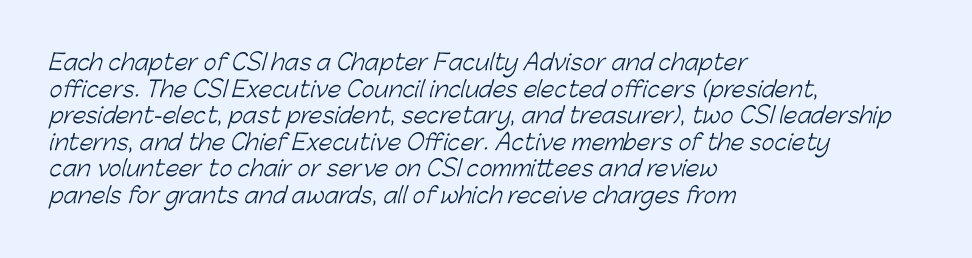
{"bold": "no", "underline": "no", "align": "left", "line_spacing_ratio": 1.21, "letter_spacing": "normal", "letter_spacing_em": 0.0, "glyph_px": 22}
